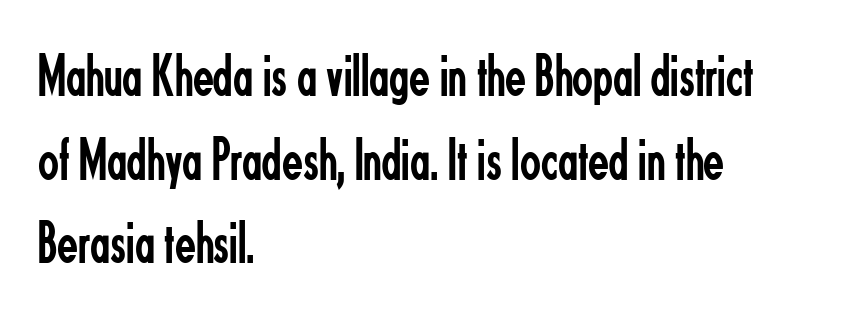
Q: Is the text bold? A: No.
Q: Is the text italic (slanted)? A: No, it is upright.
Q: Is the typeface a serif or a sans-serif typeface? A: Sans-serif.
Q: Is the text underlined? A: No.
Q: How is the paragraph aligned? A: Left-aligned.
Q: Is the spacing between letters normal or unusually wide? A: Normal.
Q: Is the spacing between lines tight, normal or loose? A: Normal.
Q: Width (condensed, normal, or wide)? A: Condensed.
Q: Stroke contrast? A: Low.
Q: x-height? A: Small.
Q: Monospaced? A: No.
